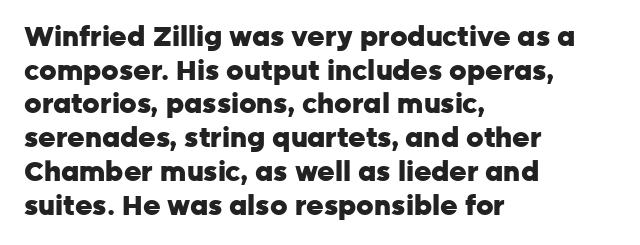
Its strokes are broad and dark, the hallmark of bold type. It's the straight-up-and-down kind of type. Regular leading. Caption: standard tracking, unaltered.
